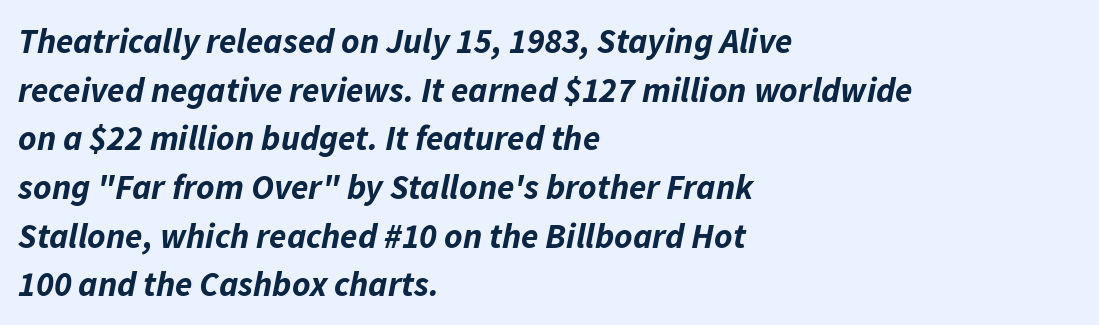
The line texture is even and compact thanks to regular tracking. Descender tails drop into unmarked territory. Regular leading. Does the weight exceed regular? Yes, all the way to bold.
